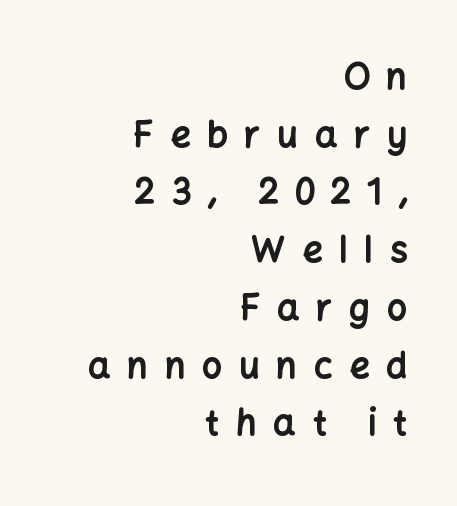
Q: Is the text bold? A: Yes.
Q: Is the text italic (slanted)? A: No, it is upright.
Q: Is the typeface a serif or a sans-serif typeface? A: Sans-serif.
Q: Is the text underlined? A: No.
Q: How is the paragraph aligned? A: Right-aligned.
Q: Is the spacing between letters normal or unusually wide? A: Unusually wide.
Q: Is the spacing between lines tight, normal or loose? A: Normal.
Q: Width (condensed, normal, or wide)? A: Normal.
Q: Stroke contrast? A: Low.
Q: x-height? A: Medium.
Q: Monospaced? A: No.
